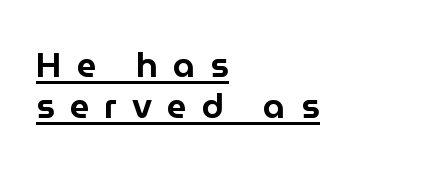
The lettering holds an erect, upright posture throughout. Caption: expanded tracking, letters set apart. Like a heading marked for emphasis, these lines bear an underscore. Horizontally, the lines are justified to the leading edge only.
